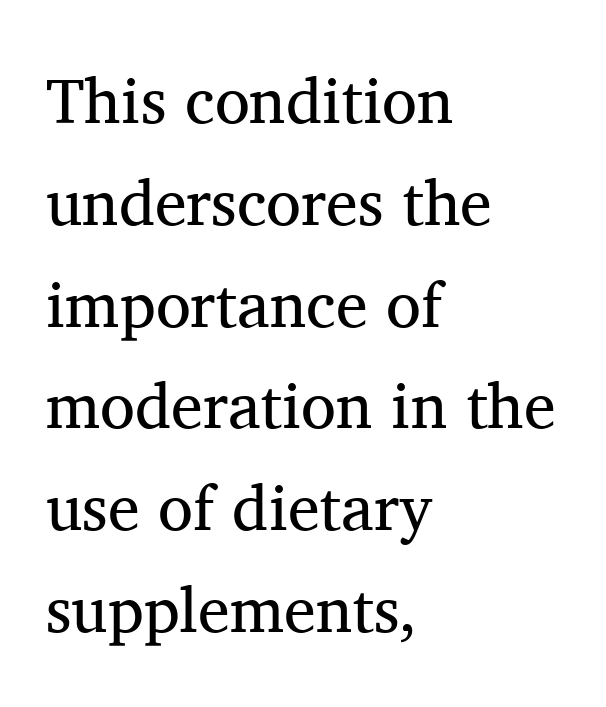
Underline: absent. Every stem runs plumb, perpendicular to the baseline. Each line starts at the same left margin while the right side varies. Words appear dense and cohesive because spacing is normal.
